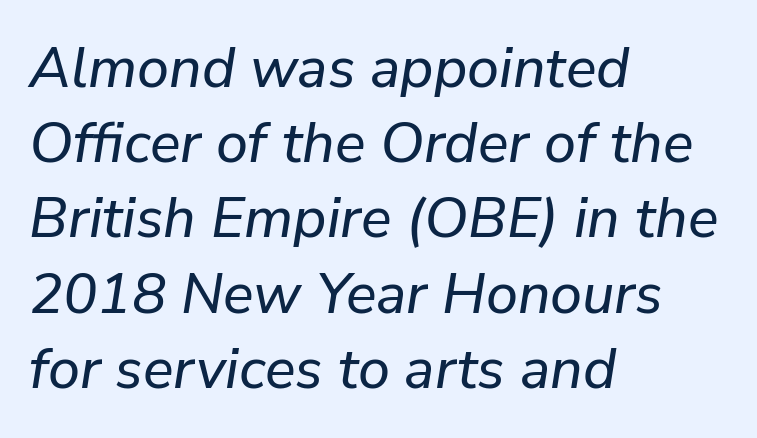
Q: Is the text italic (slanted)? A: Yes, it leans right by about 9 degrees.
Q: Is the text underlined? A: No.
Q: How is the paragraph aligned? A: Left-aligned.
Q: Is the spacing between letters normal or unusually wide? A: Normal.
Q: Is the spacing between lines tight, normal or loose? A: Normal.
Q: Width (condensed, normal, or wide)? A: Normal.
Q: Stroke contrast? A: Low.
Q: x-height? A: Medium.
Q: Monospaced? A: No.
